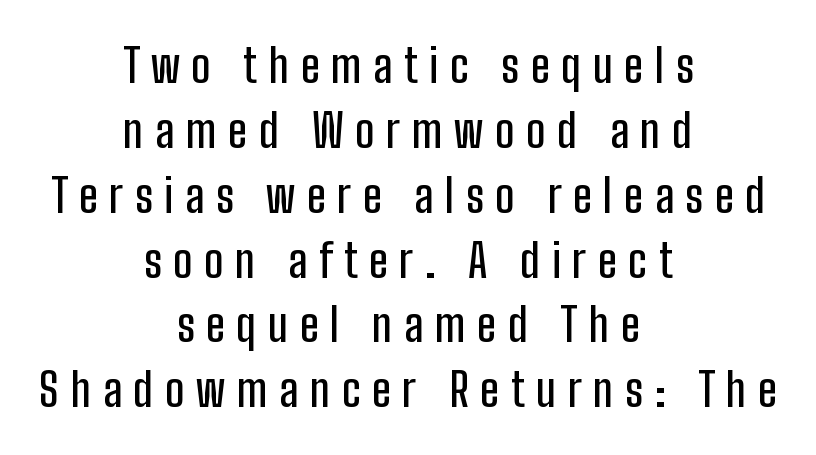
Q: Is the text italic (slanted)? A: No, it is upright.
Q: Is the typeface a serif or a sans-serif typeface? A: Sans-serif.
Q: Is the text underlined? A: No.
Q: How is the paragraph aligned? A: Centered.
Q: Is the spacing between letters normal or unusually wide? A: Unusually wide.
Q: Is the spacing between lines tight, normal or loose? A: Normal.
Q: Width (condensed, normal, or wide)? A: Condensed.
Q: Stroke contrast? A: Low.
Q: x-height? A: Medium.
Q: Monospaced? A: No.
